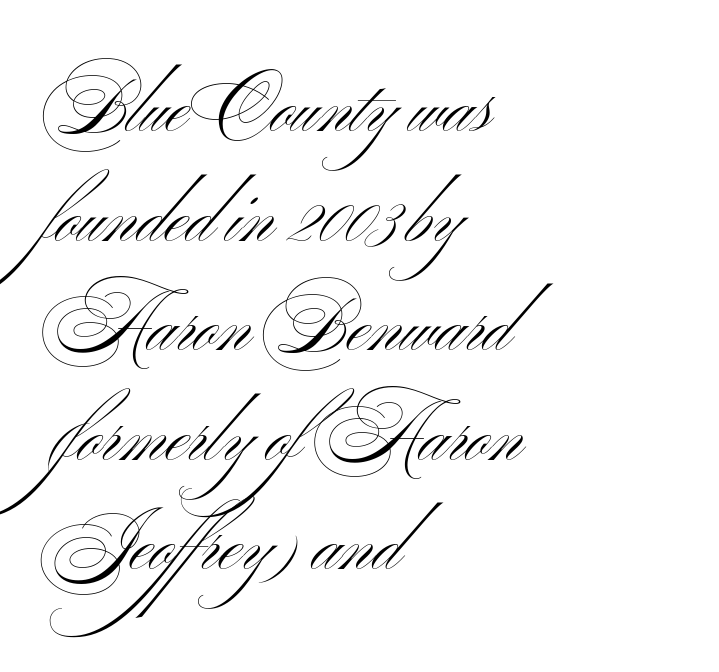
Q: Is the text bold? A: No.
Q: Is the text italic (slanted)? A: Yes.
Q: Is the typeface a serif or a sans-serif typeface? A: Sans-serif.
Q: Is the text underlined? A: No.
Q: How is the paragraph aligned? A: Left-aligned.
Q: Is the spacing between letters normal or unusually wide? A: Normal.
Q: Is the spacing between lines tight, normal or loose? A: Normal.
Q: Width (condensed, normal, or wide)? A: Wide.
Q: Stroke contrast? A: Medium.
Q: x-height? A: Small.
Q: Monospaced? A: No.
